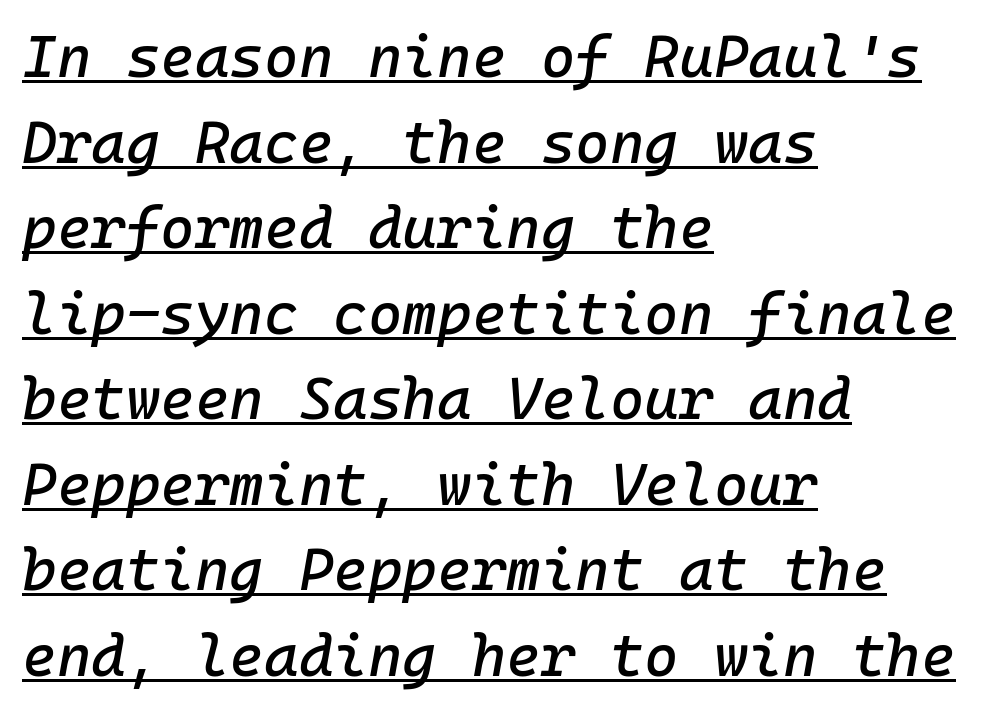
This sample is left-justified, so line endings fall wherever the words run out. Characters are canted at an angle relative to the baseline's perpendicular. Inter-character spacing is left at the font's built-in metrics. Compared with undecorated copy, this sample adds a rule below the words.
